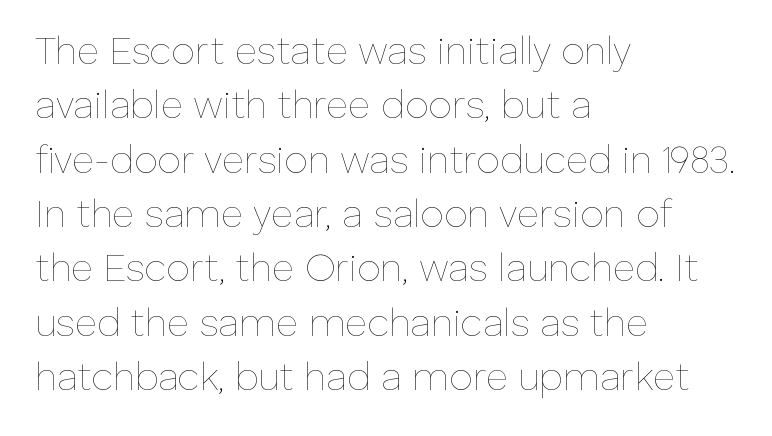
{"italic": "no", "bold": "no", "weight": "thin", "width": "normal", "stroke_contrast": "low", "x_height": "medium", "monospaced": "no", "underline": "no", "align": "left", "line_spacing": "normal", "line_spacing_ratio": 1.43, "letter_spacing": "normal", "letter_spacing_em": 0.0, "glyph_px": 38}
